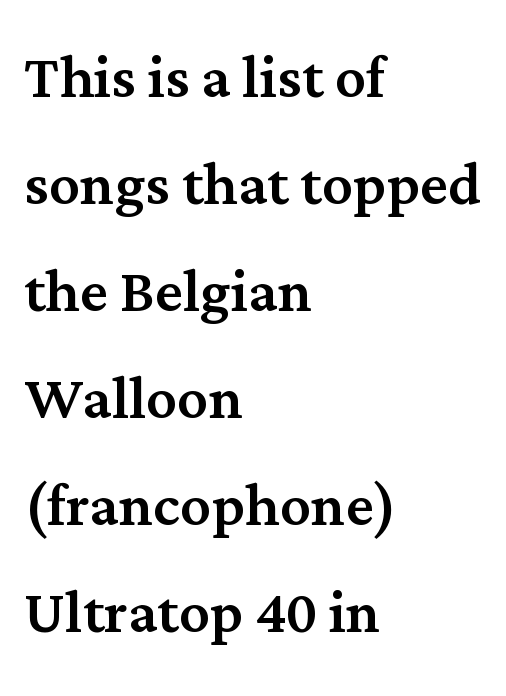
Q: Is the text italic (slanted)? A: No, it is upright.
Q: Is the typeface a serif or a sans-serif typeface? A: Serif.
Q: Is the text underlined? A: No.
Q: How is the paragraph aligned? A: Left-aligned.
Q: Is the spacing between letters normal or unusually wide? A: Normal.
Q: Is the spacing between lines tight, normal or loose? A: Normal.
Q: Width (condensed, normal, or wide)? A: Normal.
Q: Stroke contrast? A: Medium.
Q: x-height? A: Medium.
Q: Monospaced? A: No.
